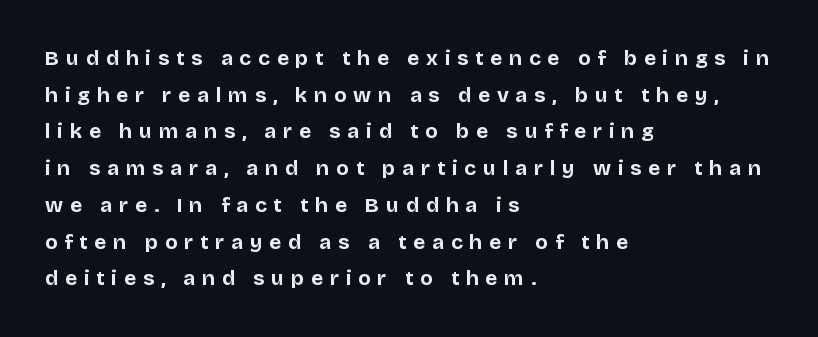
{"italic": "no", "bold": "yes", "underline": "no", "align": "left", "line_spacing_ratio": 1.75, "letter_spacing": "wide", "letter_spacing_em": 0.32, "glyph_px": 21}
